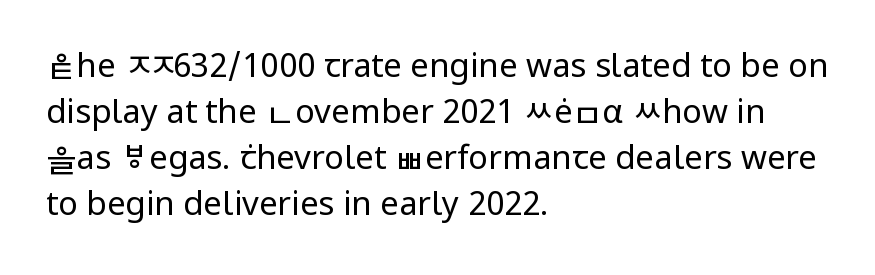
Q: Is the text bold? A: No.
Q: Is the text italic (slanted)? A: No, it is upright.
Q: Is the typeface a serif or a sans-serif typeface? A: Sans-serif.
Q: Is the text underlined? A: No.
Q: How is the paragraph aligned? A: Left-aligned.
Q: Is the spacing between letters normal or unusually wide? A: Normal.
Q: Is the spacing between lines tight, normal or loose? A: Normal.
Q: Width (condensed, normal, or wide)? A: Normal.
Q: Stroke contrast? A: Low.
Q: x-height? A: Medium.
Q: Monospaced? A: No.
